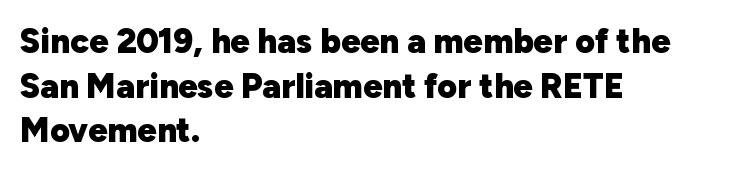
Inter-character spacing is left at the font's built-in metrics. Honestly, there is no underline to notice here at all. One glance says typical: line gaps are just what's usual. Posture: upright roman. Strokes here are thick enough to call this a true bold.
